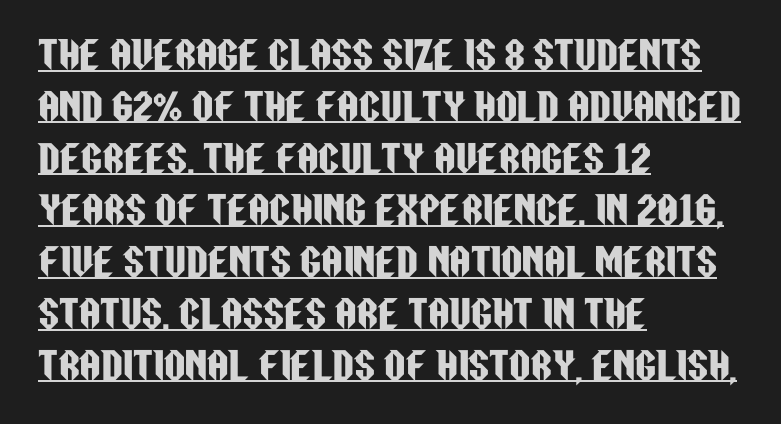
The image shows 37 px condensed sans-serif type, upright; set left-aligned, normal line spacing (1.4x), normal letter spacing, underlined; low stroke contrast and a large x-height.
